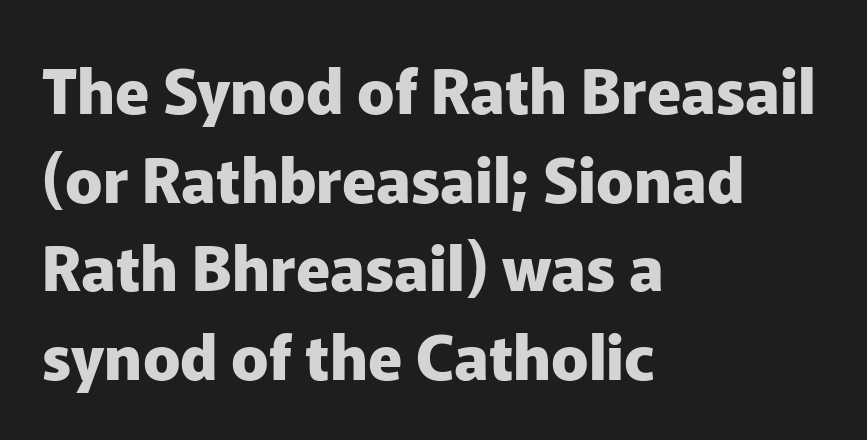
Q: Is the text bold? A: Yes.
Q: Is the text italic (slanted)? A: No, it is upright.
Q: Is the typeface a serif or a sans-serif typeface? A: Sans-serif.
Q: Is the text underlined? A: No.
Q: How is the paragraph aligned? A: Left-aligned.
Q: Is the spacing between letters normal or unusually wide? A: Normal.
Q: Is the spacing between lines tight, normal or loose? A: Normal.
Q: Width (condensed, normal, or wide)? A: Normal.
Q: Stroke contrast? A: Low.
Q: x-height? A: Medium.
Q: Monospaced? A: No.
